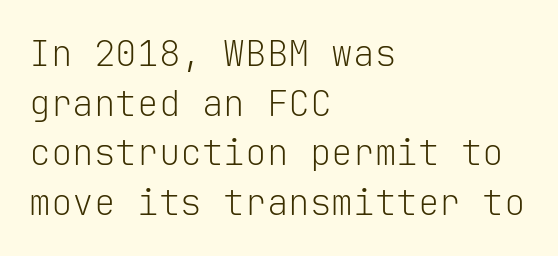
Q: Is the text bold? A: No.
Q: Is the text italic (slanted)? A: No, it is upright.
Q: Is the typeface a serif or a sans-serif typeface? A: Sans-serif.
Q: Is the text underlined? A: No.
Q: How is the paragraph aligned? A: Left-aligned.
Q: Is the spacing between letters normal or unusually wide? A: Normal.
Q: Is the spacing between lines tight, normal or loose? A: Normal.
Q: Width (condensed, normal, or wide)? A: Normal.
Q: Stroke contrast? A: Low.
Q: x-height? A: Medium.
Q: Monospaced? A: Yes.
